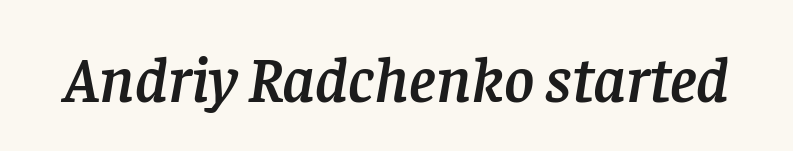
Q: Is the text italic (slanted)? A: Yes, it leans right by about 8 degrees.
Q: Is the typeface a serif or a sans-serif typeface? A: Serif.
Q: Is the text underlined? A: No.
Q: Is the spacing between letters normal or unusually wide? A: Normal.
Q: Width (condensed, normal, or wide)? A: Normal.
Q: Stroke contrast? A: Low.
Q: x-height? A: Large.
Q: Monospaced? A: No.
